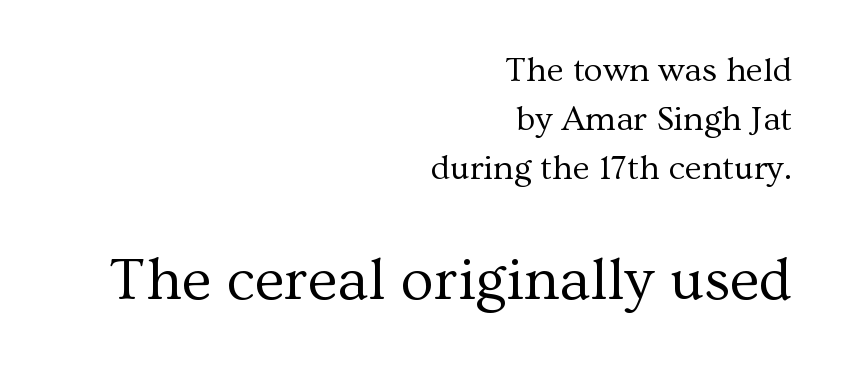
The image shows 61 px regular-weight serif type, upright; set right-aligned, normal line spacing (1.4x), normal letter spacing, not underlined; the second (bottom) block is 1.74x larger; medium stroke contrast and a medium x-height.
